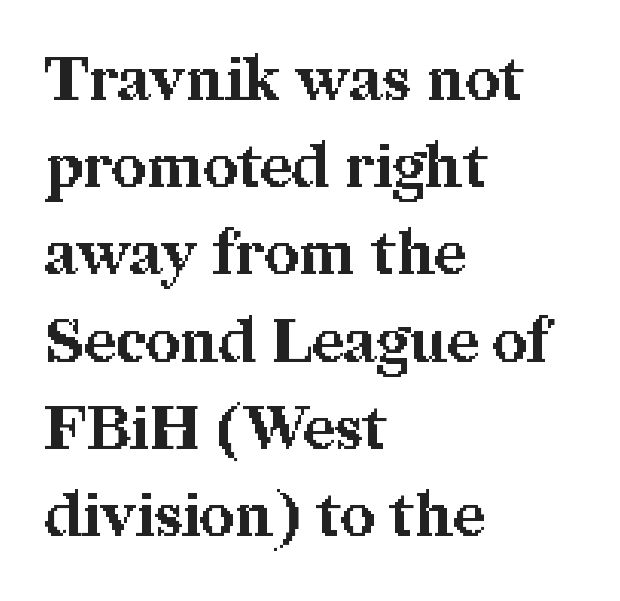
The image shows 61 px bold serif type, upright; set left-aligned, normal line spacing (1.43x), normal letter spacing, not underlined; medium stroke contrast and a medium x-height.
